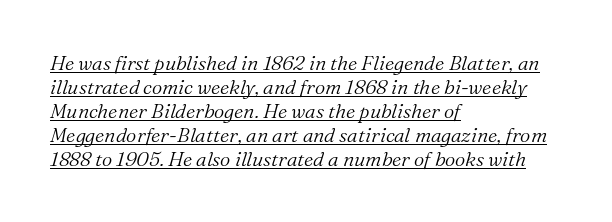
Q: Is the text bold? A: No.
Q: Is the text italic (slanted)? A: Yes, it leans right by about 16 degrees.
Q: Is the text underlined? A: Yes.
Q: How is the paragraph aligned? A: Left-aligned.
Q: Is the spacing between letters normal or unusually wide? A: Normal.
